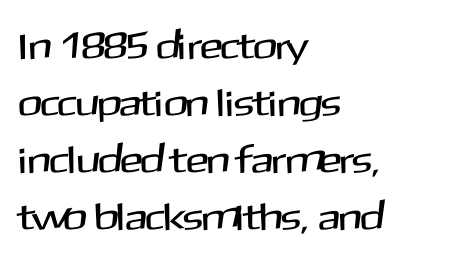
Type without underlining. The lettering holds an erect, upright posture throughout. A normal amount of white space separates one row of letters from the next. In terms of letterspacing, this is plain default setting.
